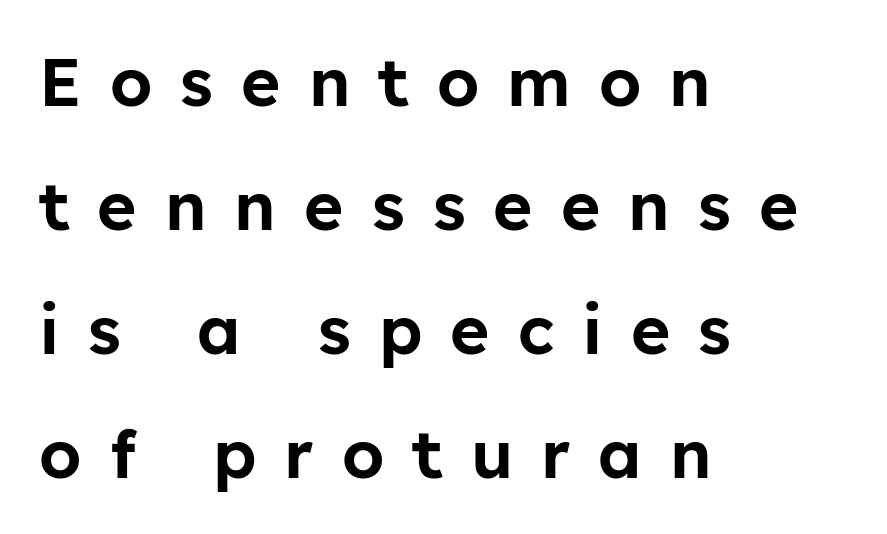
Honestly, there is no underline to notice here at all. Look at the bottom of the vertical strokes: they stop flat, with no serifs. Compared with typical body copy, the letter spacing here is much looser. Proportional: the letters do not fall into vertical columns.
